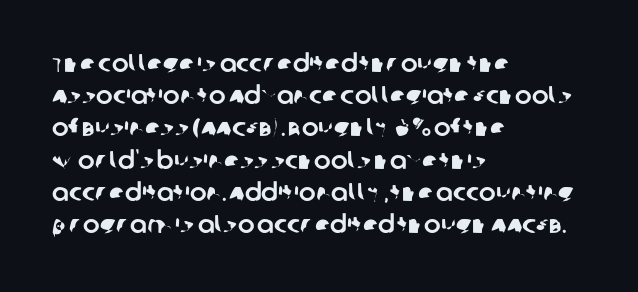
Q: Is the text underlined? A: No.
Q: How is the paragraph aligned? A: Left-aligned.
Q: Is the spacing between letters normal or unusually wide? A: Normal.
Q: Is the spacing between lines tight, normal or loose? A: Normal.
